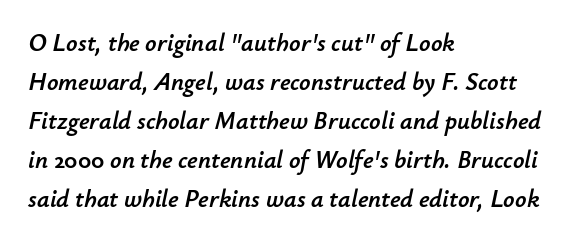
The image shows 25 px text type, italic (leaning right); set left-aligned, normal line spacing (1.56x), normal letter spacing, not underlined.
